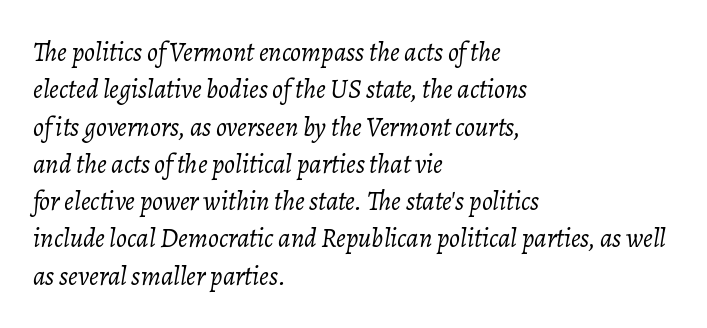
{"italic": "yes", "lean": "right", "slant_degrees": 7, "bold": "no", "underline": "no", "align": "left", "line_spacing": "normal", "line_spacing_ratio": 1.38, "letter_spacing": "normal", "letter_spacing_em": 0.0, "glyph_px": 27}
